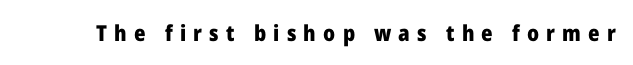
{"italic": "no", "bold": "yes", "underline": "no", "letter_spacing": "wide", "letter_spacing_em": 0.33, "glyph_px": 22}
